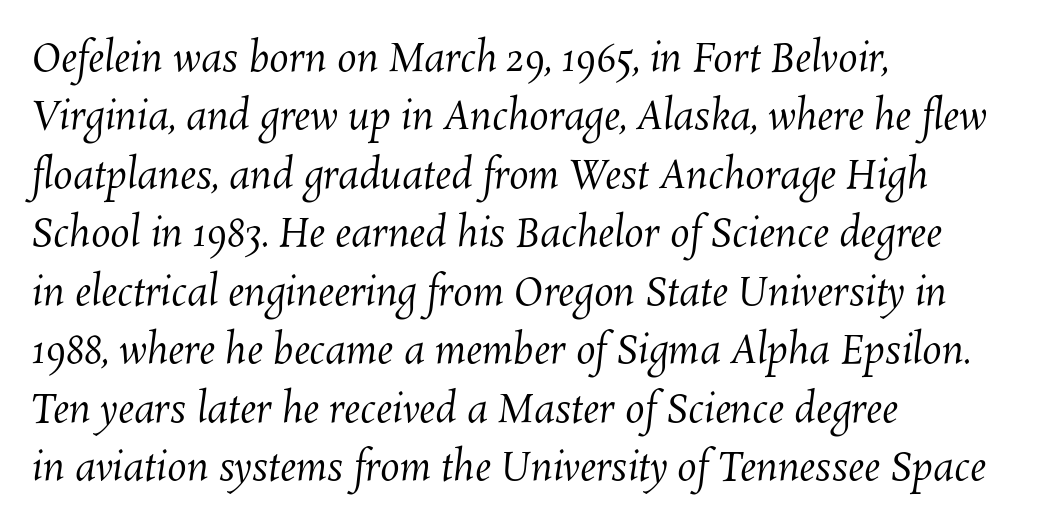
{"bold": "no", "weight": "regular", "width": "normal", "stroke_contrast": "medium", "x_height": "medium", "monospaced": "no", "underline": "no", "align": "left", "line_spacing": "normal", "line_spacing_ratio": 1.5, "letter_spacing": "normal", "letter_spacing_em": 0.0, "glyph_px": 39}
